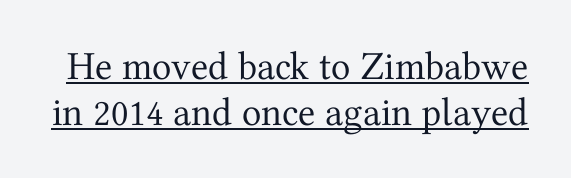
Q: Is the text bold? A: No.
Q: Is the text italic (slanted)? A: No, it is upright.
Q: Is the typeface a serif or a sans-serif typeface? A: Serif.
Q: Is the text underlined? A: Yes.
Q: Is the spacing between letters normal or unusually wide? A: Normal.
Q: Is the spacing between lines tight, normal or loose? A: Tight.
Q: Width (condensed, normal, or wide)? A: Normal.
Q: Stroke contrast? A: Medium.
Q: x-height? A: Medium.
Q: Monospaced? A: No.
